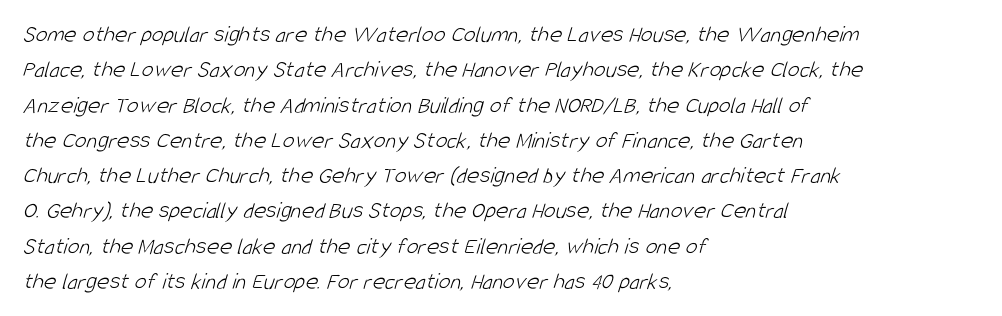
The image shows 24 px text type; set left-aligned, normal line spacing (1.47x), normal letter spacing, not underlined.
